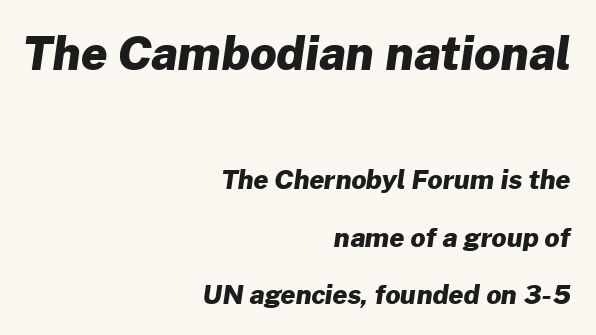
Q: Is the text bold? A: Yes.
Q: Is the typeface a serif or a sans-serif typeface? A: Sans-serif.
Q: Is the text underlined? A: No.
Q: How is the paragraph aligned? A: Right-aligned.
Q: Is the spacing between letters normal or unusually wide? A: Normal.
Q: Is the spacing between lines tight, normal or loose? A: Loose.
Q: Which block of text is set in a larger size, the first (top) or the second (bottom)? A: The first (top) one.
Q: Width (condensed, normal, or wide)? A: Normal.
Q: Stroke contrast? A: Low.
Q: x-height? A: Medium.
Q: Monospaced? A: No.
